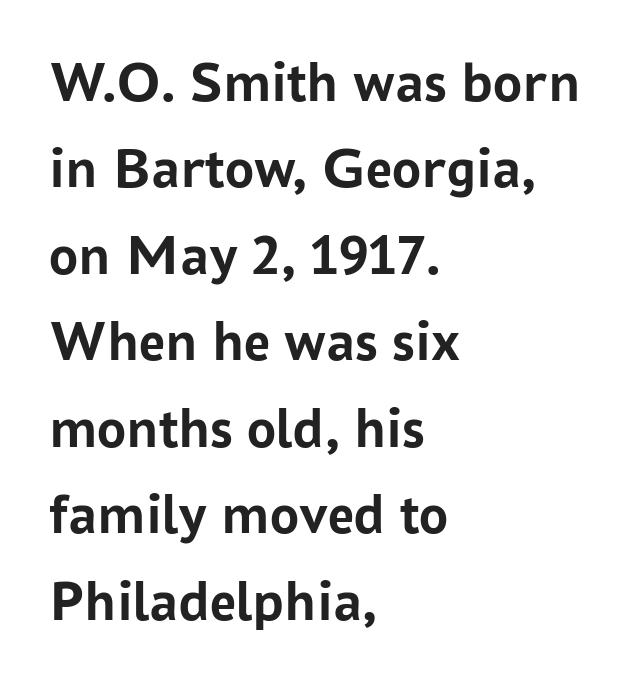
The image shows 58 px semibold sans-serif type, upright; set left-aligned, normal line spacing (1.49x), normal letter spacing, not underlined; low stroke contrast and a medium x-height.
